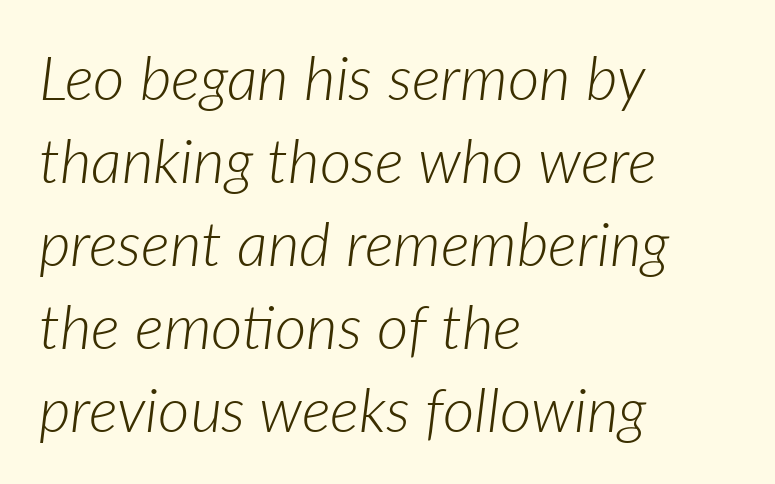
Only glyphs here, with clear space below each row. Leftover space on each line is placed entirely after the last word. Every character sits at an angle, as italics do. Summary of weight: not heavy and not bold.
